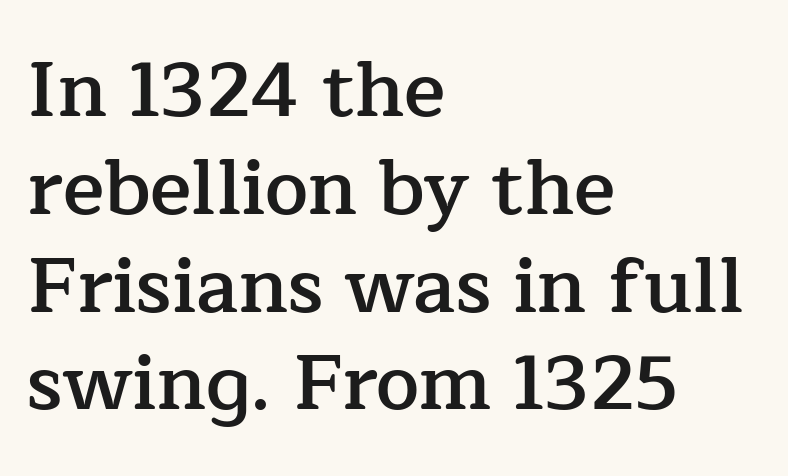
Q: Is the text bold? A: Semi-bold.
Q: Is the text italic (slanted)? A: No, it is upright.
Q: Is the typeface a serif or a sans-serif typeface? A: Serif.
Q: Is the text underlined? A: No.
Q: How is the paragraph aligned? A: Left-aligned.
Q: Is the spacing between letters normal or unusually wide? A: Normal.
Q: Is the spacing between lines tight, normal or loose? A: Normal.
Q: Width (condensed, normal, or wide)? A: Normal.
Q: Stroke contrast? A: Low.
Q: x-height? A: Medium.
Q: Monospaced? A: No.
